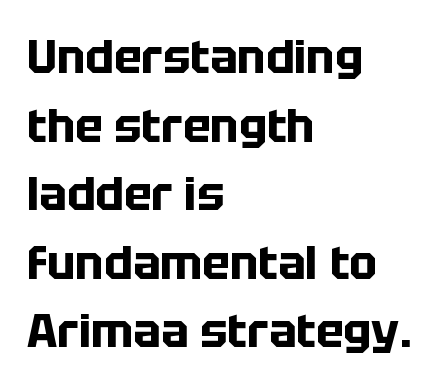
The image shows 46 px bold sans-serif type, upright; set left-aligned, normal line spacing (1.49x), normal letter spacing, not underlined; low stroke contrast and a large x-height.
